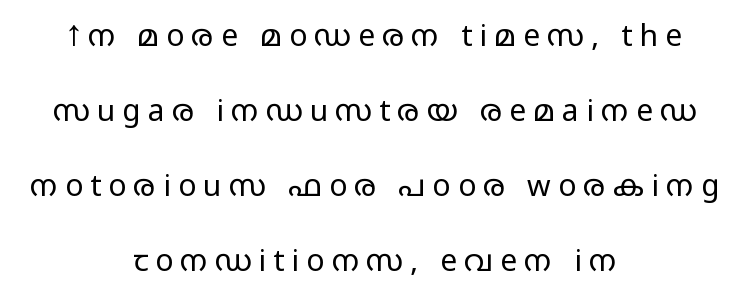
Weight: in the light-to-regular range. These lines are rendered in a variable-pitch font. The type family on display is of the sans-serif kind. Short note: letters widely spaced. The paragraph has two soft edges and a firm central axis. Rows of type keep a wide berth in the vertical direction.
